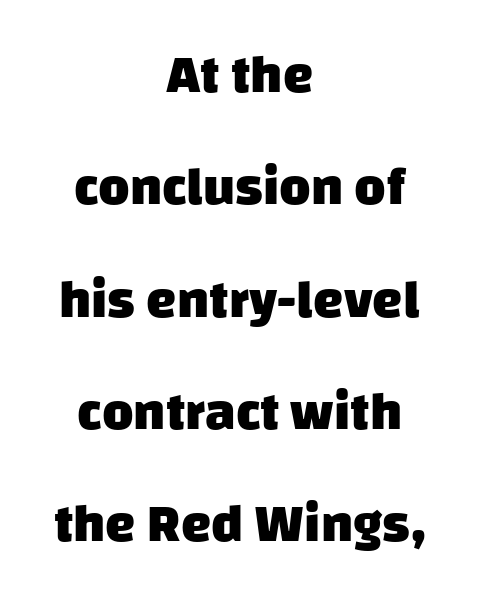
{"serif": "no", "bold": "yes", "weight": "heavy", "width": "normal", "stroke_contrast": "low", "x_height": "large", "monospaced": "no", "underline": "no", "align": "center", "line_spacing": "loose", "line_spacing_ratio": 2.08, "letter_spacing": "normal", "letter_spacing_em": 0.0, "glyph_px": 54}
